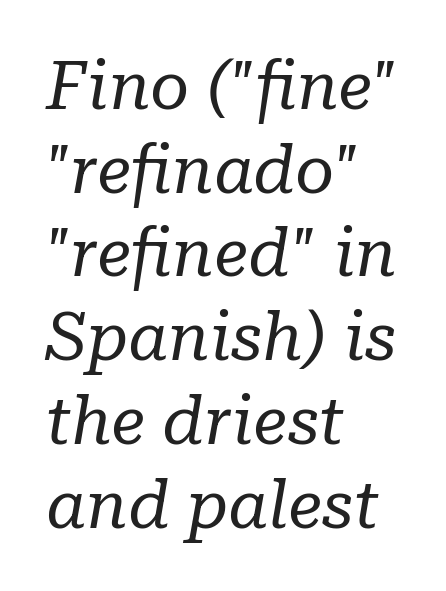
{"serif": "yes", "italic": "yes", "lean": "right", "slant_degrees": 10, "bold": "no", "weight": "regular", "width": "normal", "stroke_contrast": "low", "x_height": "medium", "monospaced": "no", "underline": "no", "align": "left", "line_spacing": "normal", "line_spacing_ratio": 1.25, "letter_spacing": "normal", "letter_spacing_em": 0.0, "glyph_px": 67}
